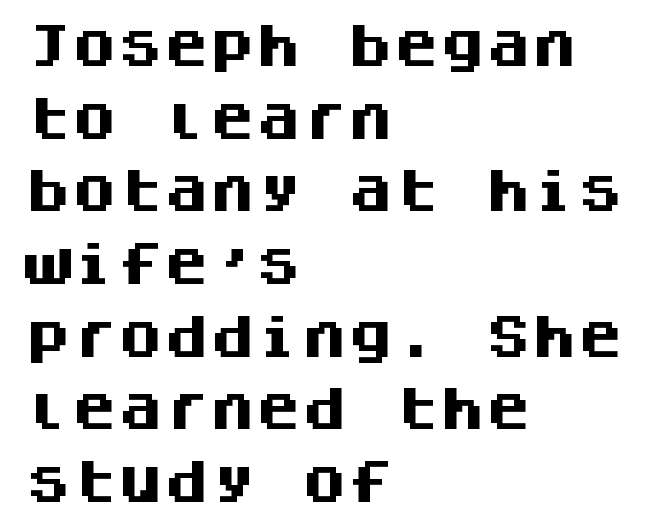
The image shows 46 px heavy sans-serif type, upright, monospaced; set left-aligned, normal line spacing (1.58x), normal letter spacing, not underlined; medium stroke contrast and a large x-height.
